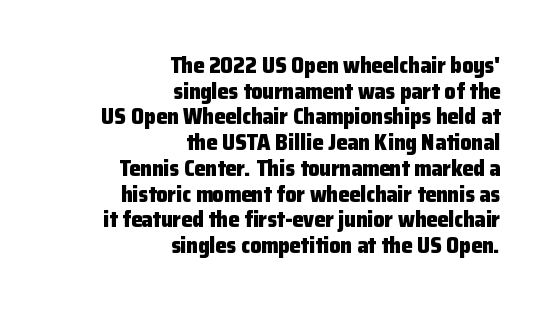
{"italic": "no", "bold": "yes", "underline": "no", "align": "right", "line_spacing_ratio": 1.17, "letter_spacing": "normal", "letter_spacing_em": 0.0, "glyph_px": 22}
